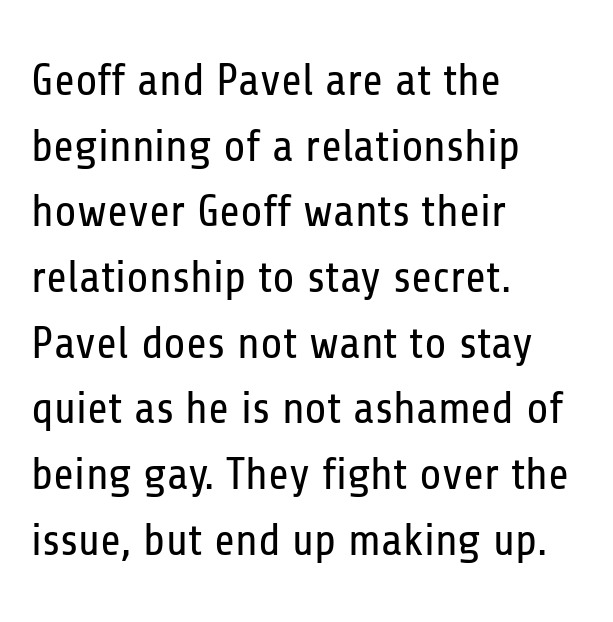
Weight: not bold — regular or lighter. The passage shown stacks its lines at a standard gap. Is the letter spacing exaggerated? No — it looks like the ordinary default. The zone under the glyphs is completely vacant. Notice how the passage keeps a crisp vertical edge on the left only.
